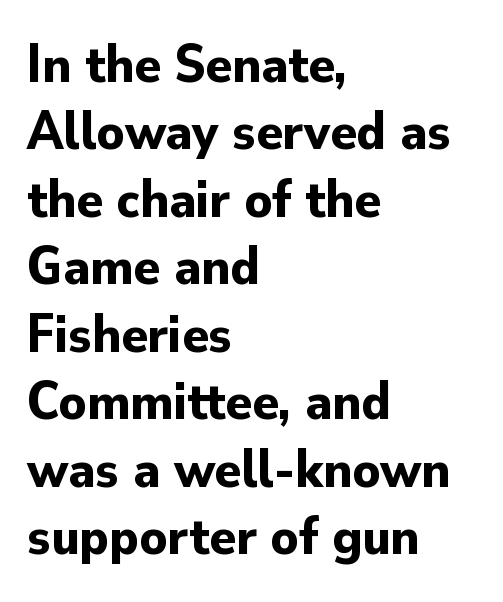
Q: Is the text bold? A: Yes.
Q: Is the text italic (slanted)? A: No, it is upright.
Q: Is the typeface a serif or a sans-serif typeface? A: Sans-serif.
Q: Is the text underlined? A: No.
Q: How is the paragraph aligned? A: Left-aligned.
Q: Is the spacing between letters normal or unusually wide? A: Normal.
Q: Is the spacing between lines tight, normal or loose? A: Normal.
Q: Width (condensed, normal, or wide)? A: Normal.
Q: Stroke contrast? A: Low.
Q: x-height? A: Small.
Q: Monospaced? A: No.
